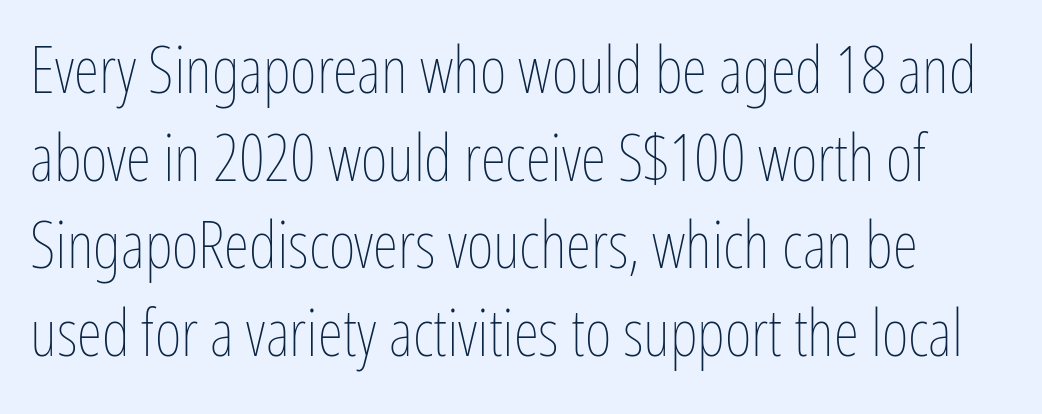
{"italic": "no", "bold": "no", "weight": "thin", "width": "condensed", "stroke_contrast": "low", "x_height": "medium", "monospaced": "no", "underline": "no", "line_spacing": "normal", "line_spacing_ratio": 1.35, "letter_spacing": "normal", "letter_spacing_em": 0.0, "glyph_px": 65}
